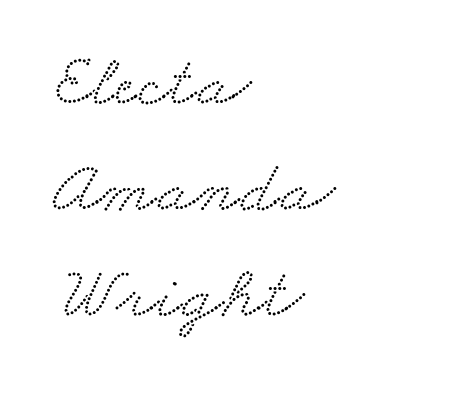
The image shows 74 px wide serif type; set left-aligned, normal line spacing (1.43x), normal letter spacing, not underlined; low stroke contrast and a small x-height.
